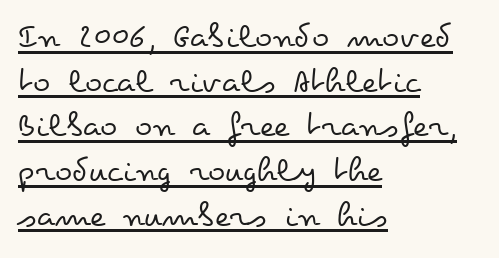
Q: Is the text bold? A: No.
Q: Is the text italic (slanted)? A: No, it is upright.
Q: Is the text underlined? A: Yes.
Q: How is the paragraph aligned? A: Left-aligned.
Q: Is the spacing between letters normal or unusually wide? A: Normal.
Q: Width (condensed, normal, or wide)? A: Wide.
Q: Stroke contrast? A: Low.
Q: x-height? A: Small.
Q: Monospaced? A: No.
